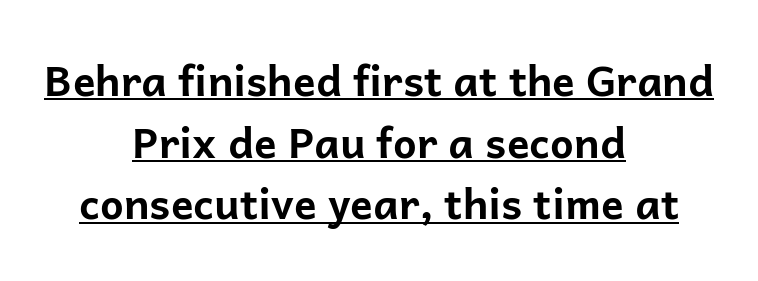
{"serif": "no", "italic": "no", "bold": "yes", "weight": "bold", "width": "normal", "stroke_contrast": "low", "x_height": "medium", "monospaced": "no", "underline": "yes", "align": "center", "line_spacing": "normal", "line_spacing_ratio": 1.47, "letter_spacing": "normal", "letter_spacing_em": 0.0, "glyph_px": 42}
